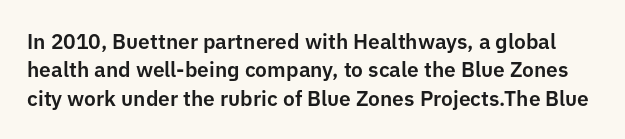
Q: Is the text italic (slanted)? A: No, it is upright.
Q: Is the text underlined? A: No.
Q: Is the spacing between letters normal or unusually wide? A: Normal.
Q: Is the spacing between lines tight, normal or loose? A: Normal.
